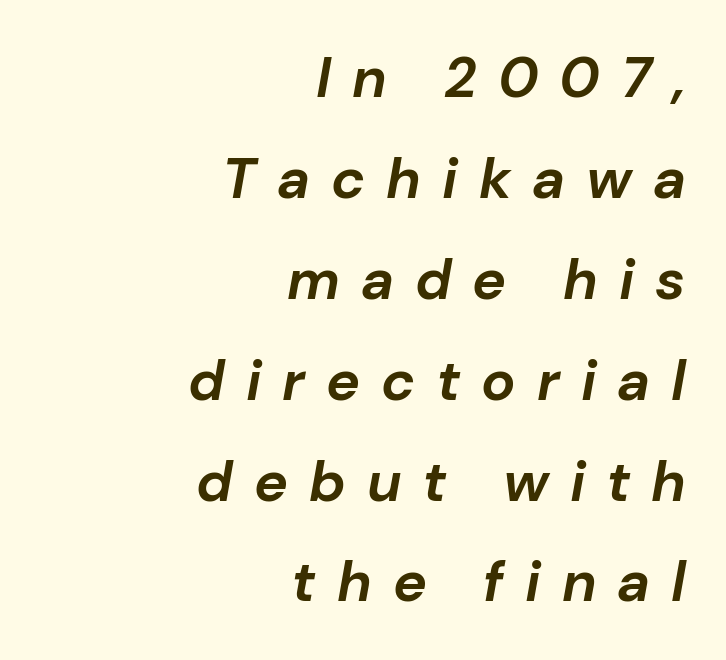
How heavy is the stroke? Heavy — this is a bold. The foot of each line stays bare and open. Italic? Definitely — the glyphs are oblique. In CSS terms this would be text-align: right. Words appear elongated and porous because spacing is wide.
